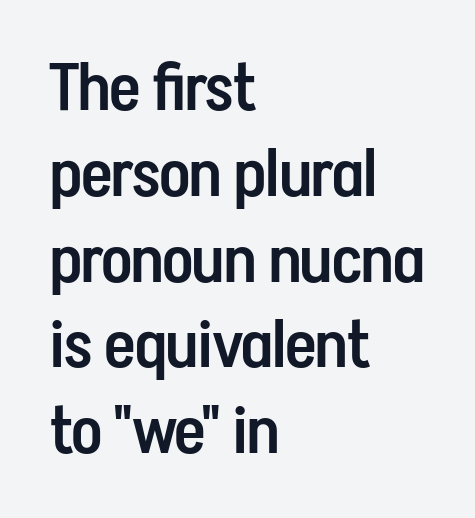
The image shows 66 px semibold, condensed sans-serif type, upright; set left-aligned, normal line spacing (1.3x), normal letter spacing, not underlined; low stroke contrast and a medium x-height.
